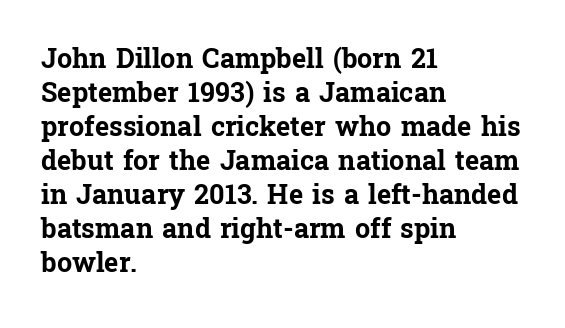
Does the weight exceed regular? Yes, all the way to bold. Short note: letters normally spaced. The space beneath each line is pristine and unruled. The typesetter chose a ragged-right arrangement here. Posture: vertical. The passage shown stacks its lines at a standard gap.
